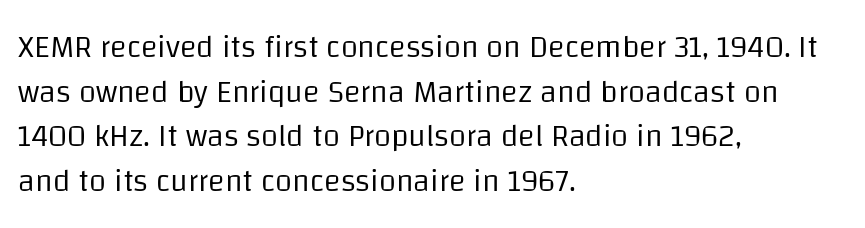
The image shows 31 px regular-weight sans-serif type, upright; set left-aligned, normal line spacing (1.44x), normal letter spacing, not underlined; low stroke contrast and a large x-height.
